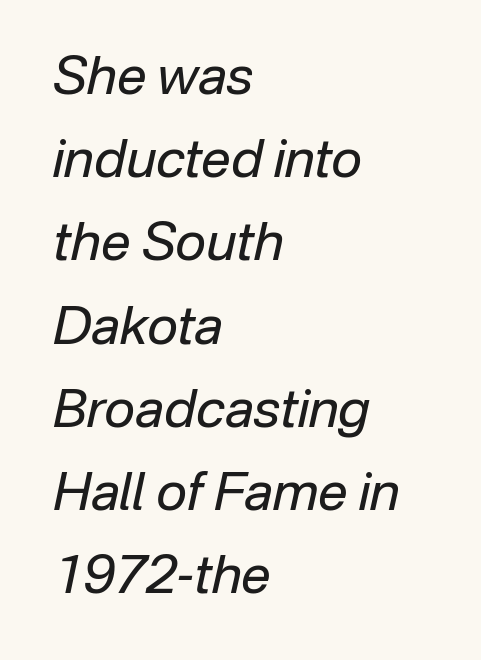
{"italic": "yes", "lean": "right", "slant_degrees": 12, "bold": "no", "weight": "regular", "width": "normal", "stroke_contrast": "low", "x_height": "medium", "monospaced": "no", "underline": "no", "align": "left", "line_spacing": "normal", "line_spacing_ratio": 1.57, "letter_spacing": "normal", "letter_spacing_em": 0.0, "glyph_px": 53}
